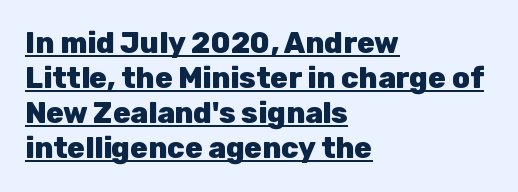
When letters stand straight like this, we call the style roman or upright. Unlike a traditional serif, this face leaves its strokes unadorned. The letters sit at their default tracking, neither squeezed nor spread. The compositor pushed each line to the left boundary. A typesetter would call this proportional, since set widths differ per character. How heavy is the stroke? Heavy — this is a bold.
